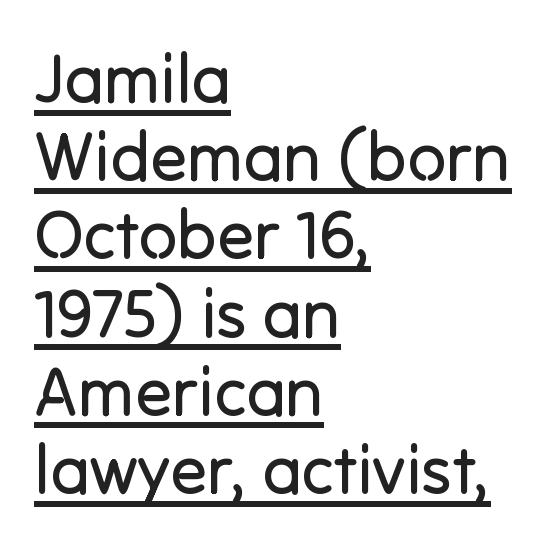
The image shows 68 px regular-weight sans-serif type, upright; set left-aligned, tight line spacing (1.15x), normal letter spacing, underlined; low stroke contrast and a medium x-height.
